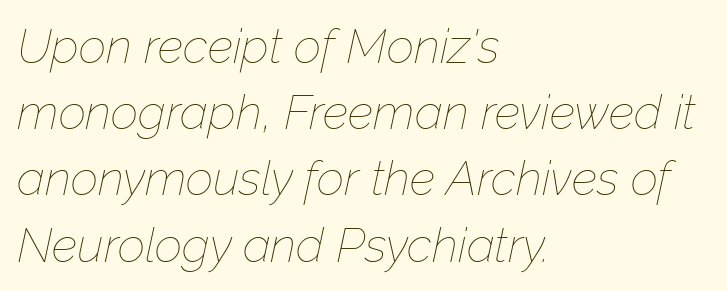
Q: Is the text bold? A: No.
Q: Is the text italic (slanted)? A: Yes, it leans right by about 12 degrees.
Q: Is the text underlined? A: No.
Q: How is the paragraph aligned? A: Left-aligned.
Q: Is the spacing between letters normal or unusually wide? A: Normal.
Q: Is the spacing between lines tight, normal or loose? A: Normal.
Q: Width (condensed, normal, or wide)? A: Normal.
Q: Stroke contrast? A: Low.
Q: x-height? A: Medium.
Q: Monospaced? A: No.
